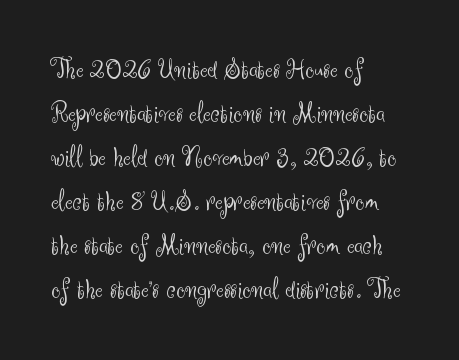
{"serif": "no", "italic": "no", "bold": "no", "weight": "light", "width": "normal", "stroke_contrast": "medium", "x_height": "small", "monospaced": "no", "underline": "no", "align": "left", "line_spacing": "normal", "line_spacing_ratio": 1.52, "letter_spacing": "normal", "letter_spacing_em": 0.0, "glyph_px": 29}
